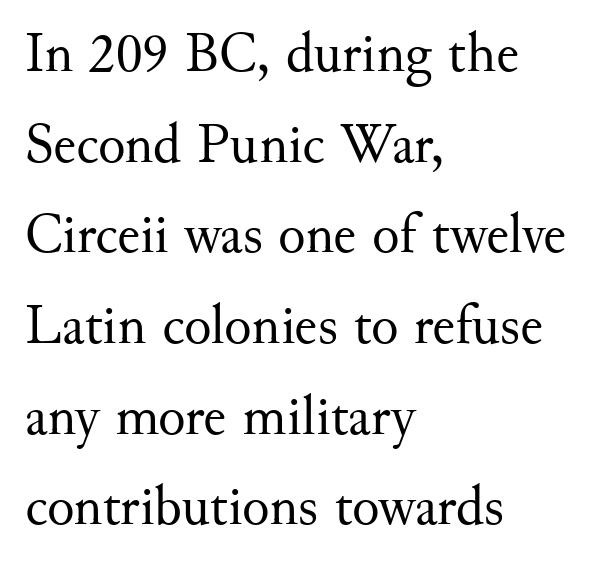
{"serif": "yes", "italic": "no", "bold": "no", "weight": "regular", "width": "normal", "stroke_contrast": "medium", "x_height": "small", "monospaced": "no", "underline": "no", "align": "left", "line_spacing": "normal", "line_spacing_ratio": 1.59, "letter_spacing": "normal", "letter_spacing_em": 0.0, "glyph_px": 57}
